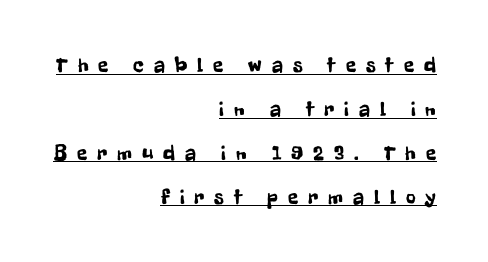
The image shows 21 px text type, upright; set right-aligned, loose line spacing (2.09x), unusually wide letter spacing (+0.48 em), underlined.
